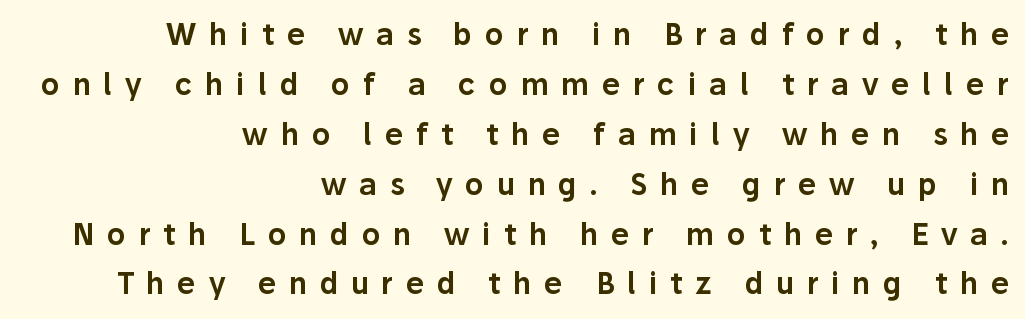
Q: Is the text italic (slanted)? A: No, it is upright.
Q: Is the typeface a serif or a sans-serif typeface? A: Sans-serif.
Q: Is the text underlined? A: No.
Q: How is the paragraph aligned? A: Right-aligned.
Q: Is the spacing between letters normal or unusually wide? A: Unusually wide.
Q: Width (condensed, normal, or wide)? A: Normal.
Q: Stroke contrast? A: Low.
Q: x-height? A: Medium.
Q: Monospaced? A: No.
